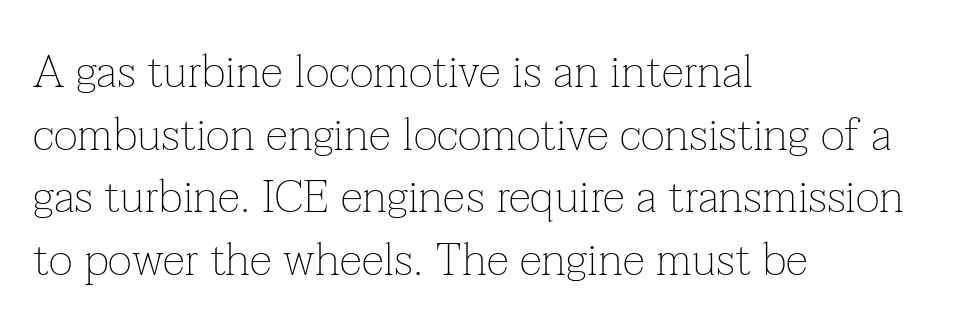
The image shows 46 px thin serif type, upright; set left-aligned, normal line spacing (1.36x), normal letter spacing, not underlined; low stroke contrast and a medium x-height.
